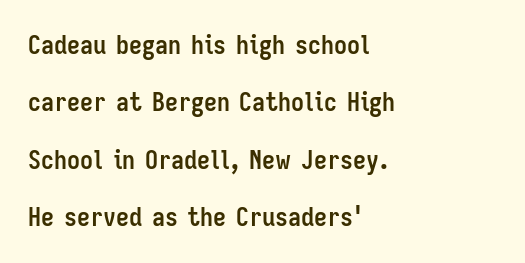
Q: Is the text bold? A: Yes.
Q: Is the text italic (slanted)? A: No, it is upright.
Q: Is the text underlined? A: No.
Q: How is the paragraph aligned? A: Left-aligned.
Q: Is the spacing between letters normal or unusually wide? A: Normal.
Q: Is the spacing between lines tight, normal or loose? A: Loose.
